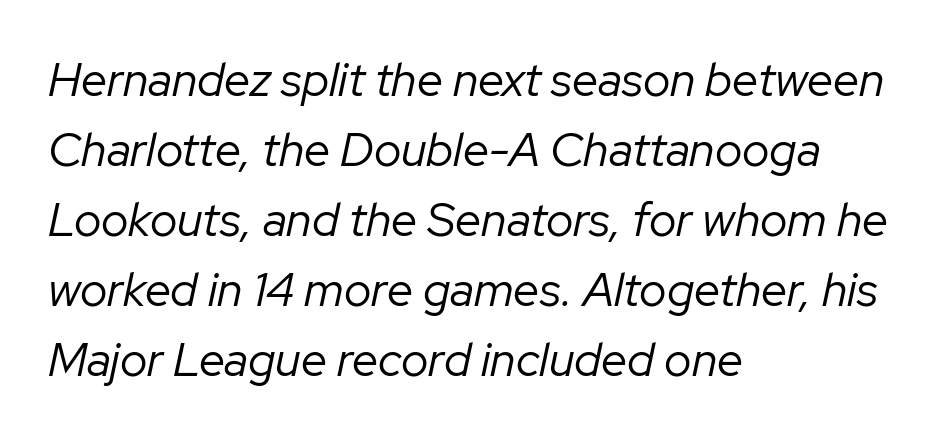
Varying glyph widths throughout — classic text-font behaviour. You could call the tracking neutral — neither tight nor loose. The specimen reads as italic at a glance. Caption: multi-line text, flush left, ragged right. Whoever set this chose a conventional vertical rhythm. Words float on clear page, feet unadorned.
